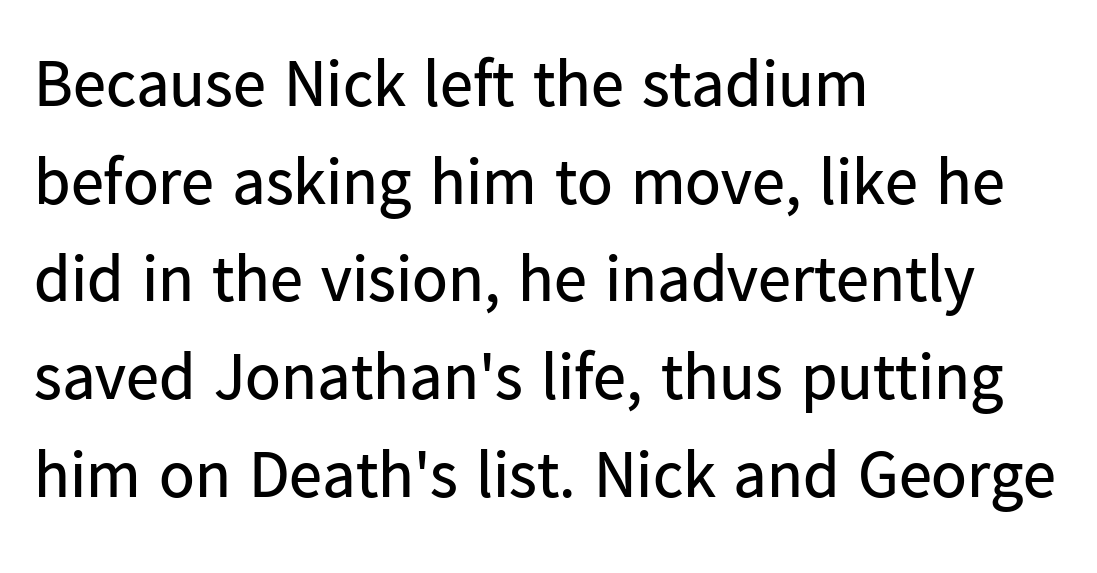
Q: Is the text bold? A: No.
Q: Is the text italic (slanted)? A: No, it is upright.
Q: Is the typeface a serif or a sans-serif typeface? A: Sans-serif.
Q: Is the text underlined? A: No.
Q: How is the paragraph aligned? A: Left-aligned.
Q: Is the spacing between letters normal or unusually wide? A: Normal.
Q: Is the spacing between lines tight, normal or loose? A: Normal.
Q: Width (condensed, normal, or wide)? A: Normal.
Q: Stroke contrast? A: Low.
Q: x-height? A: Medium.
Q: Monospaced? A: No.
